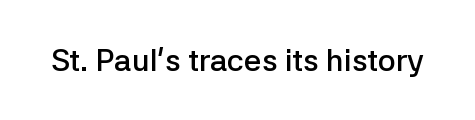
{"serif": "no", "italic": "no", "bold": "semi", "weight": "semibold", "width": "normal", "stroke_contrast": "low", "x_height": "medium", "monospaced": "no", "underline": "no", "letter_spacing": "normal", "letter_spacing_em": 0.0, "glyph_px": 31}
